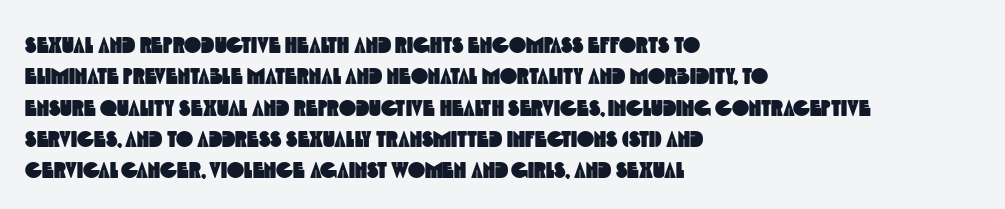
The image shows 23 px text type; set left-aligned, normal line spacing (1.36x), normal letter spacing, not underlined.
